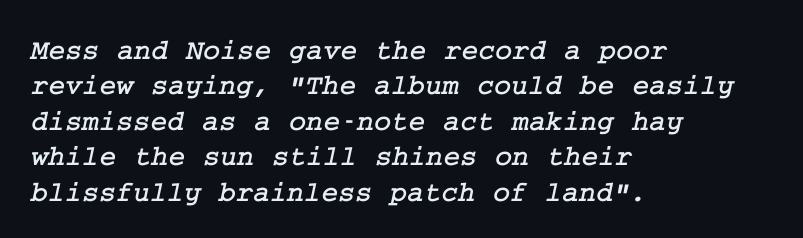
Q: Is the typeface a serif or a sans-serif typeface? A: Serif.
Q: Is the text underlined? A: No.
Q: How is the paragraph aligned? A: Left-aligned.
Q: Is the spacing between letters normal or unusually wide? A: Normal.
Q: Width (condensed, normal, or wide)? A: Normal.
Q: Stroke contrast? A: Low.
Q: x-height? A: Medium.
